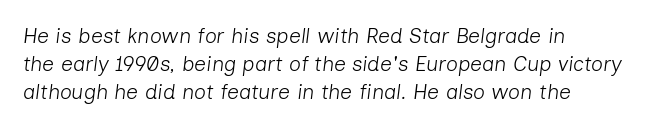
{"italic": "yes", "lean": "right", "slant_degrees": 7, "bold": "no", "underline": "no", "align": "left", "line_spacing": "normal", "line_spacing_ratio": 1.33, "letter_spacing": "normal", "letter_spacing_em": 0.0, "glyph_px": 21}
